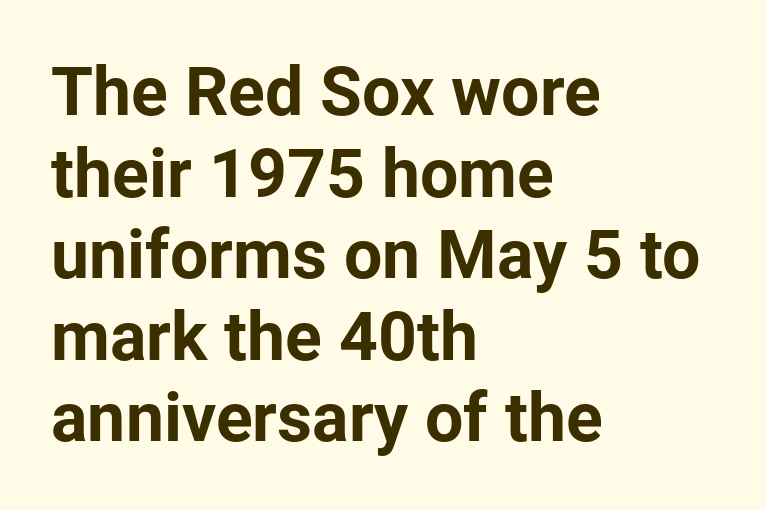
{"serif": "no", "italic": "no", "bold": "yes", "weight": "bold", "width": "normal", "stroke_contrast": "low", "x_height": "medium", "monospaced": "no", "underline": "no", "align": "left", "line_spacing_ratio": 1.2, "letter_spacing": "normal", "letter_spacing_em": 0.0, "glyph_px": 68}
